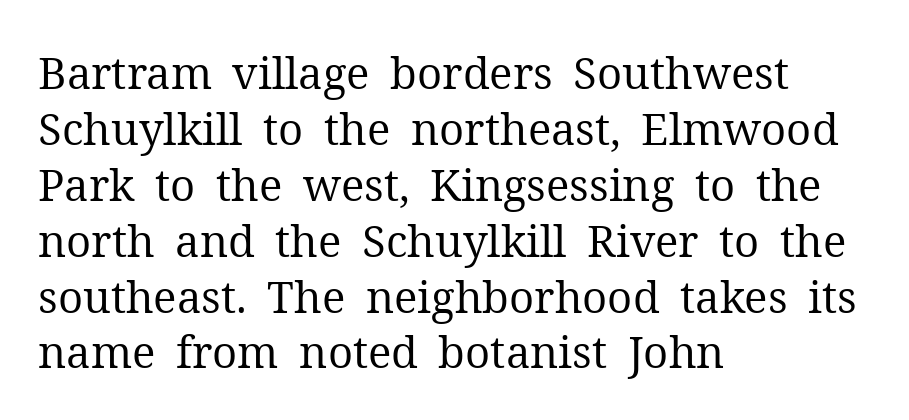
The image shows 44 px regular-weight serif type, upright; set left-aligned, normal line spacing (1.27x), normal letter spacing, not underlined; medium stroke contrast and a medium x-height.
